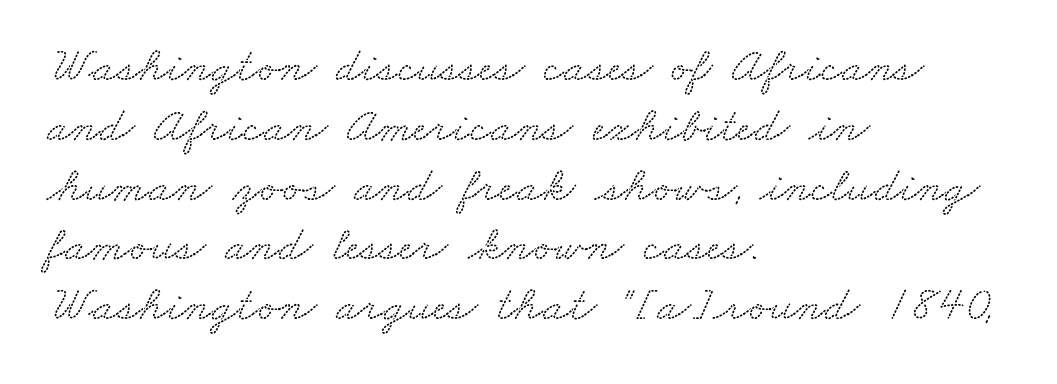
The image shows 49 px wide type; set left-aligned, line spacing 1.22x, normal letter spacing, not underlined; low stroke contrast and a small x-height.
